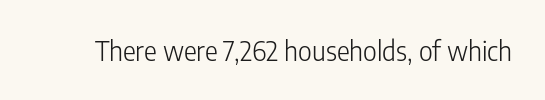
{"italic": "no", "bold": "no", "underline": "no", "letter_spacing": "normal", "letter_spacing_em": 0.0, "glyph_px": 27}
